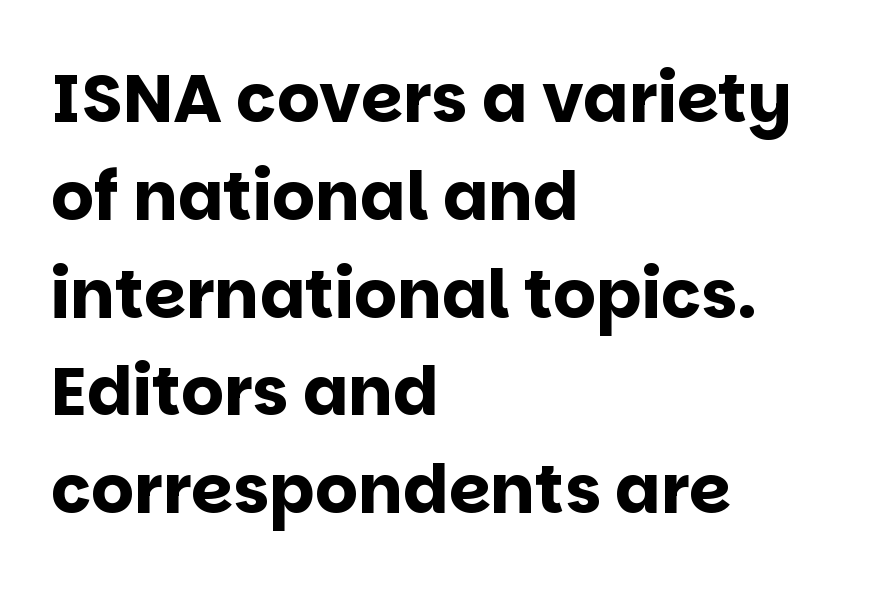
A typesetter would call this leading conventional body-copy spacing. If you drew a line through each stem, it would be perfectly vertical. Here the glyphs are tracked normally, forming tight word shapes. This rendering employs a face without finishing strokes, i.e., a sans-serif. The glyphs are unaccompanied by any horizontal stroke below them. Typographic density is high because the face is bold.
